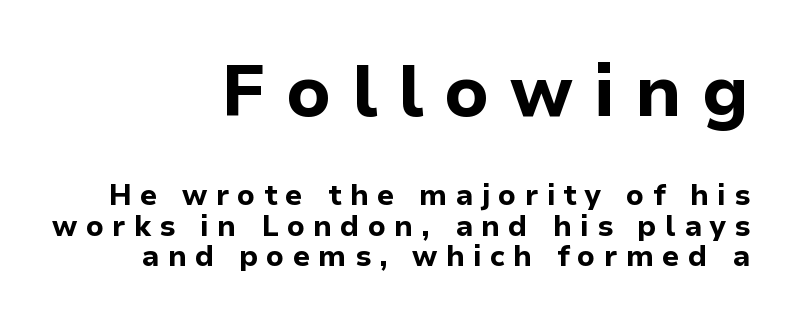
Q: Is the text bold? A: Yes.
Q: Is the text italic (slanted)? A: No, it is upright.
Q: Is the typeface a serif or a sans-serif typeface? A: Sans-serif.
Q: Is the text underlined? A: No.
Q: How is the paragraph aligned? A: Right-aligned.
Q: Is the spacing between letters normal or unusually wide? A: Unusually wide.
Q: Is the spacing between lines tight, normal or loose? A: Tight.
Q: Which block of text is set in a larger size, the first (top) or the second (bottom)? A: The first (top) one.
Q: Width (condensed, normal, or wide)? A: Normal.
Q: Stroke contrast? A: Low.
Q: x-height? A: Medium.
Q: Monospaced? A: No.
